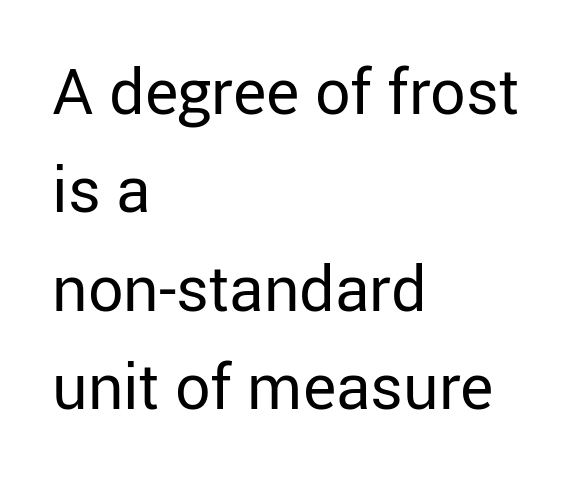
The image shows 63 px regular-weight sans-serif type, upright; set left-aligned, normal line spacing (1.56x), normal letter spacing, not underlined; low stroke contrast and a medium x-height.
